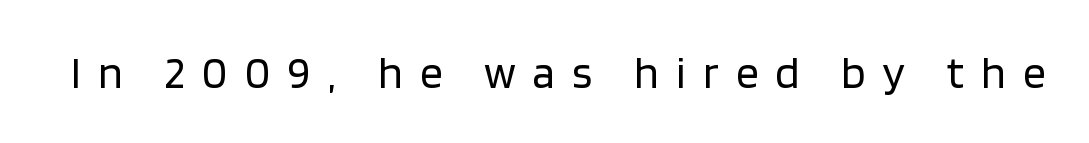
{"serif": "no", "italic": "no", "bold": "no", "weight": "regular", "width": "normal", "stroke_contrast": "low", "x_height": "large", "monospaced": "no", "underline": "no", "letter_spacing": "wide", "letter_spacing_em": 0.38, "glyph_px": 45}
